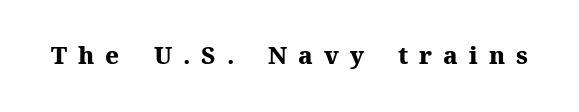
Clear beneath every line of the passage. The letters are spread apart with noticeably loose tracking. Is there any slant? The stems are plumb. On the weight axis this lands at bold, roughly 700.
